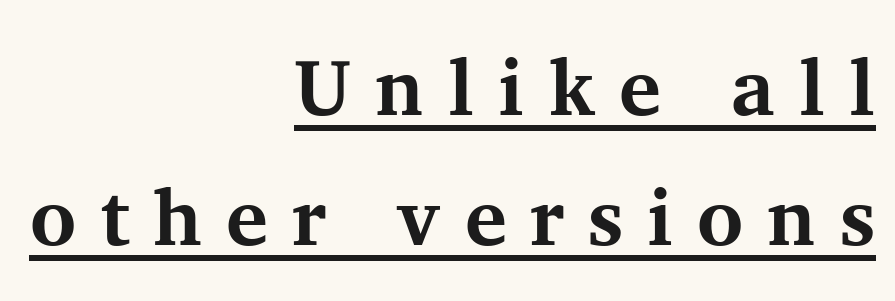
Notice how descenders clear the ascenders below comfortably — that's standard leading. Vertical strokes here are truly vertical. Does extra space separate the letters? Yes, quite a lot of it. Somebody hit Ctrl+U on this one — the words are underlined. Serifs: yes, visible at the terminals of the letterforms. Here the designer chose a conventional face with non-uniform glyph widths.
